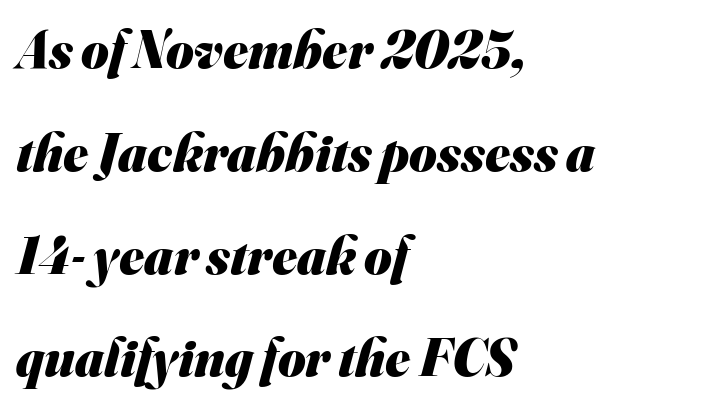
The image shows 53 px heavy sans-serif type; set left-aligned, loose line spacing (1.94x), normal letter spacing, not underlined; medium stroke contrast and a small x-height.
